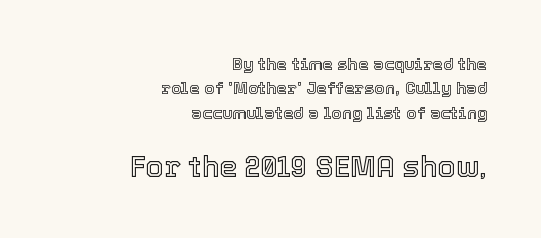
Q: Is the text italic (slanted)? A: No, it is upright.
Q: Is the text underlined? A: No.
Q: How is the paragraph aligned? A: Right-aligned.
Q: Is the spacing between letters normal or unusually wide? A: Normal.
Q: Is the spacing between lines tight, normal or loose? A: Normal.
Q: Which block of text is set in a larger size, the first (top) or the second (bottom)? A: The second (bottom) one.
Q: Width (condensed, normal, or wide)? A: Normal.
Q: x-height? A: Medium.
Q: Monospaced? A: No.
